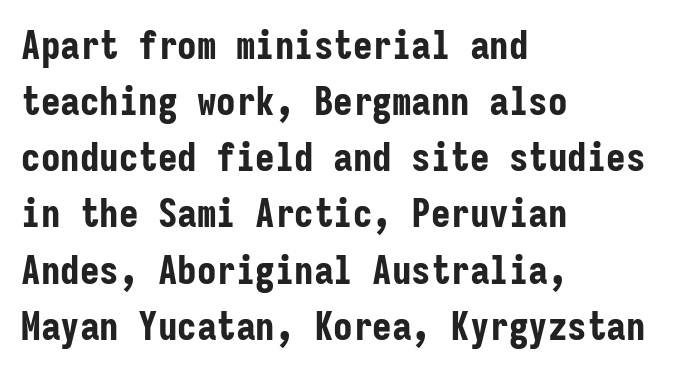
The image shows 39 px bold, condensed sans-serif type, upright, monospaced; set left-aligned, normal line spacing (1.44x), normal letter spacing, not underlined; low stroke contrast and a medium x-height.
